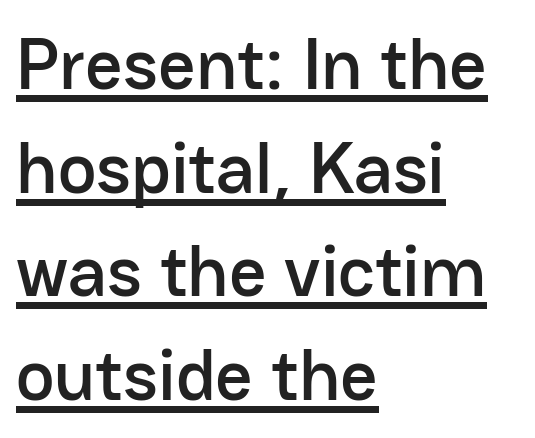
{"serif": "no", "italic": "no", "width": "normal", "stroke_contrast": "low", "x_height": "medium", "monospaced": "no", "underline": "yes", "align": "left", "line_spacing": "normal", "line_spacing_ratio": 1.42, "letter_spacing": "normal", "letter_spacing_em": 0.0, "glyph_px": 73}
